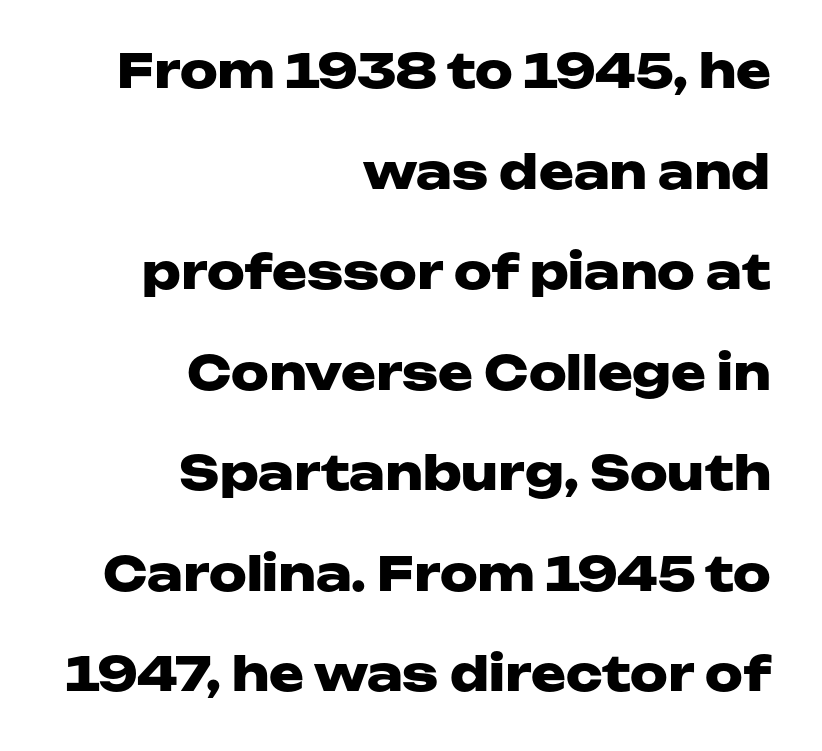
Q: Is the text bold? A: Yes.
Q: Is the text italic (slanted)? A: No, it is upright.
Q: Is the typeface a serif or a sans-serif typeface? A: Sans-serif.
Q: Is the text underlined? A: No.
Q: How is the paragraph aligned? A: Right-aligned.
Q: Is the spacing between letters normal or unusually wide? A: Normal.
Q: Is the spacing between lines tight, normal or loose? A: Loose.
Q: Width (condensed, normal, or wide)? A: Wide.
Q: Stroke contrast? A: Low.
Q: x-height? A: Medium.
Q: Monospaced? A: No.
